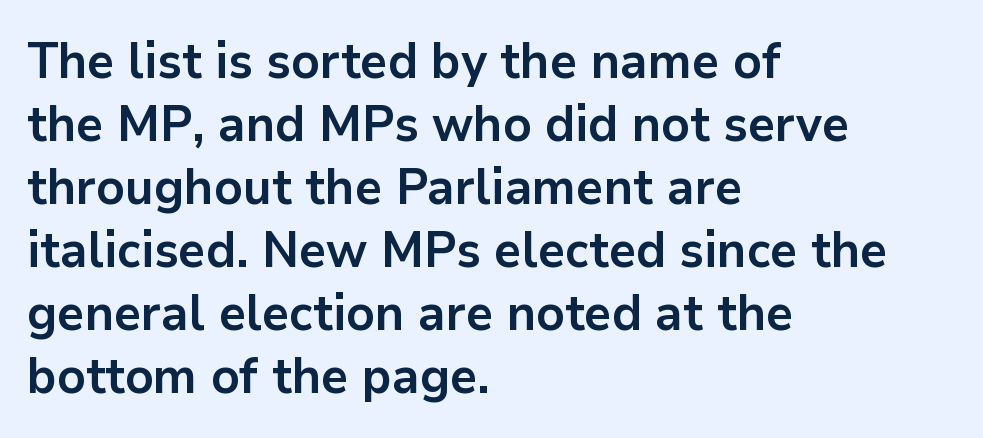
The image shows 50 px bold sans-serif type, upright; set left-aligned, normal line spacing (1.26x), normal letter spacing, not underlined; low stroke contrast and a medium x-height.
